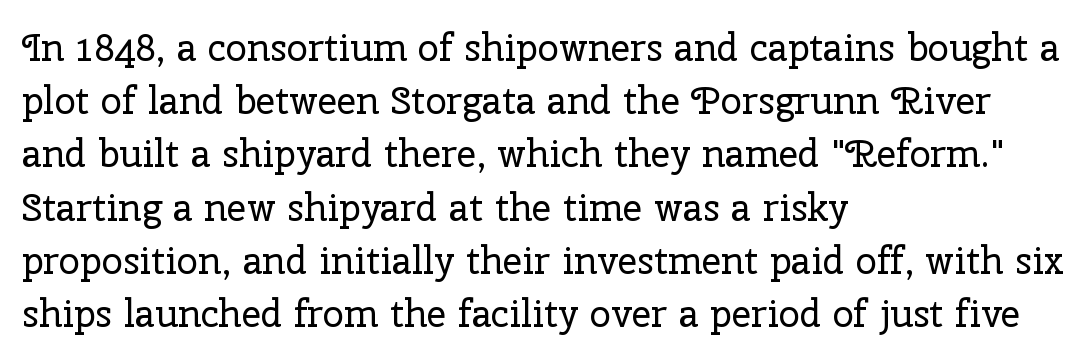
The glyphs in this specimen are seriffed. The face looks like a standard text weight, possibly lighter. Quick note: interline space is typical. You could not count columns in this text — the font is proportionally spaced. Tall strokes in this sample are plumb rather than angled.
